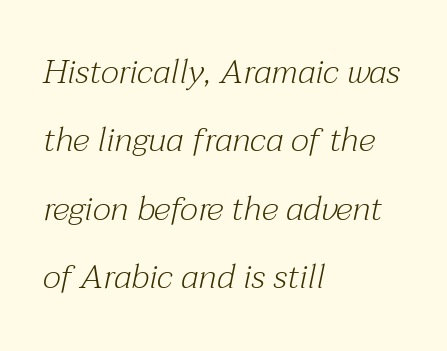
Q: Is the text bold? A: No.
Q: Is the text italic (slanted)? A: Yes, it leans right by about 12 degrees.
Q: Is the typeface a serif or a sans-serif typeface? A: Serif.
Q: Is the text underlined? A: No.
Q: How is the paragraph aligned? A: Left-aligned.
Q: Is the spacing between letters normal or unusually wide? A: Normal.
Q: Is the spacing between lines tight, normal or loose? A: Loose.
Q: Width (condensed, normal, or wide)? A: Normal.
Q: Stroke contrast? A: Medium.
Q: x-height? A: Medium.
Q: Monospaced? A: No.
